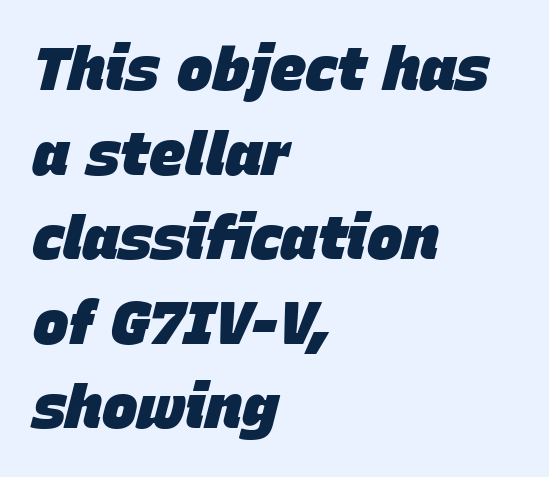
{"italic": "yes", "lean": "right", "slant_degrees": 15, "bold": "yes", "weight": "heavy", "width": "normal", "stroke_contrast": "low", "x_height": "large", "monospaced": "no", "underline": "no", "align": "left", "line_spacing": "normal", "line_spacing_ratio": 1.41, "letter_spacing": "normal", "letter_spacing_em": 0.0, "glyph_px": 60}
